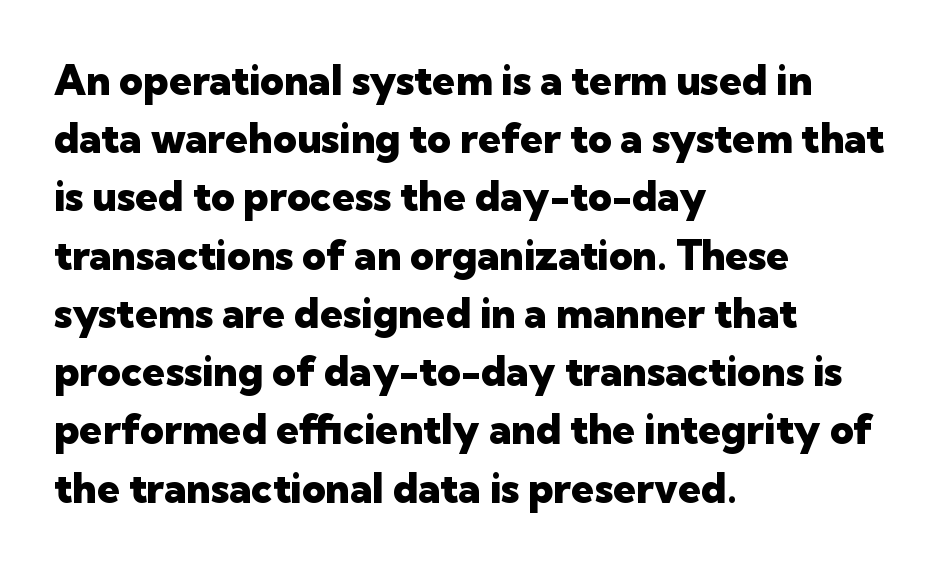
{"serif": "no", "italic": "no", "bold": "yes", "weight": "heavy", "width": "normal", "stroke_contrast": "low", "x_height": "medium", "monospaced": "no", "underline": "no", "align": "left", "line_spacing": "normal", "line_spacing_ratio": 1.42, "letter_spacing": "normal", "letter_spacing_em": 0.0, "glyph_px": 41}
